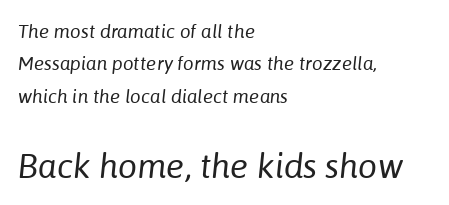
The image shows 34 px regular-weight type, italic (leaning right); set left-aligned, line spacing 1.71x, normal letter spacing, not underlined; the second (bottom) block is 1.79x larger; low stroke contrast and a medium x-height.
